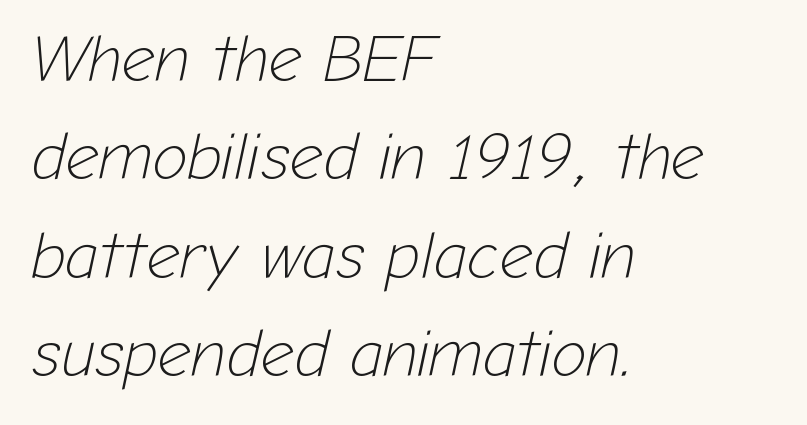
Proportional: the letters do not fall into vertical columns. Weight: regular or lighter. Regular leading. Caption: multi-line text, flush left, ragged right. The lettering tilts uniformly, giving the passage an italic look.
